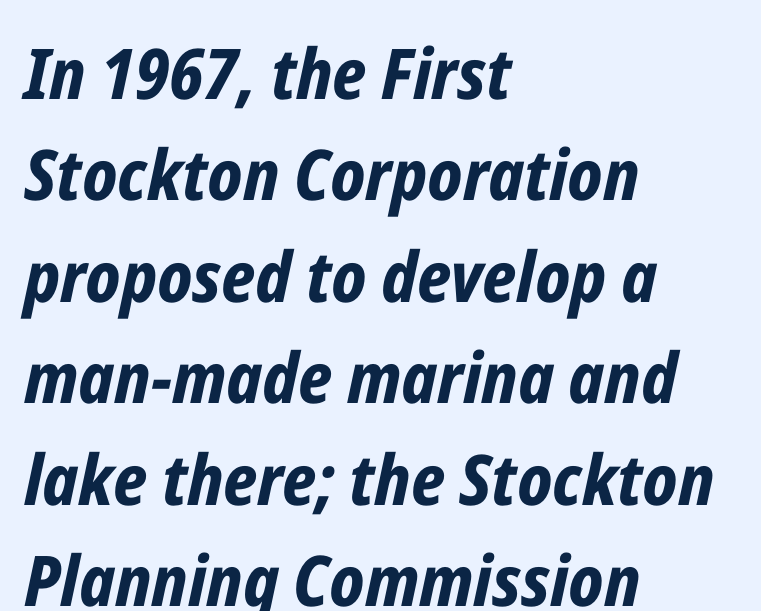
{"italic": "yes", "lean": "right", "slant_degrees": 12, "bold": "yes", "weight": "bold", "width": "condensed", "stroke_contrast": "low", "x_height": "medium", "monospaced": "no", "underline": "no", "align": "left", "line_spacing": "normal", "line_spacing_ratio": 1.45, "letter_spacing": "normal", "letter_spacing_em": 0.0, "glyph_px": 70}
